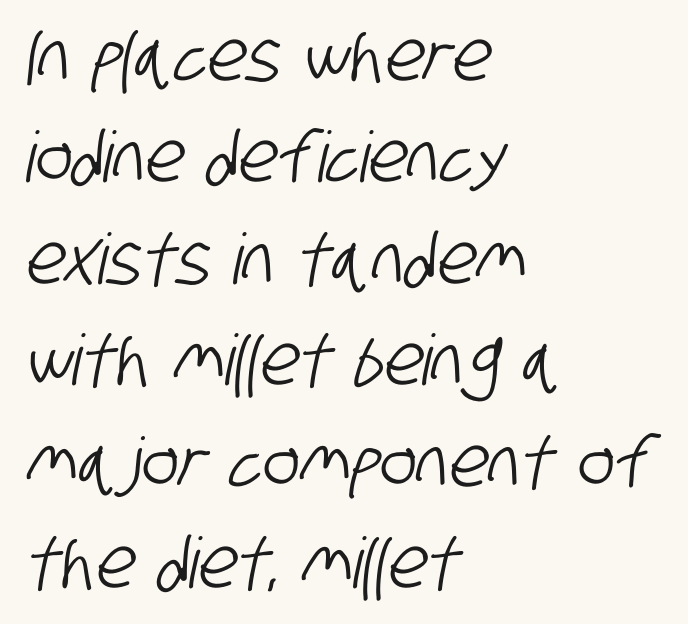
{"serif": "no", "width": "condensed", "stroke_contrast": "low", "x_height": "large", "monospaced": "no", "underline": "no", "align": "left", "line_spacing": "normal", "line_spacing_ratio": 1.45, "letter_spacing": "normal", "letter_spacing_em": 0.0, "glyph_px": 70}
